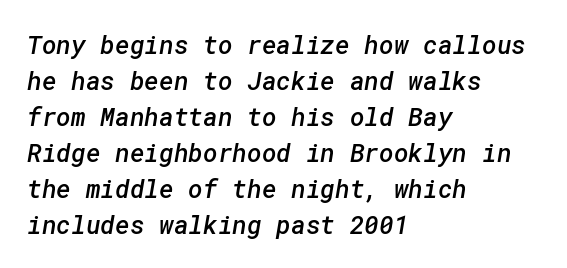
Q: Is the text bold? A: Semi-bold.
Q: Is the text underlined? A: No.
Q: How is the paragraph aligned? A: Left-aligned.
Q: Is the spacing between letters normal or unusually wide? A: Normal.
Q: Is the spacing between lines tight, normal or loose? A: Normal.
